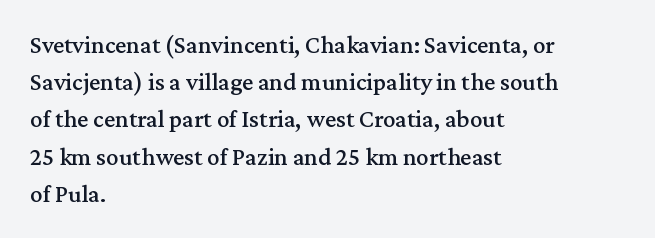
Q: Is the text italic (slanted)? A: No, it is upright.
Q: Is the text underlined? A: No.
Q: How is the paragraph aligned? A: Left-aligned.
Q: Is the spacing between letters normal or unusually wide? A: Normal.
Q: Is the spacing between lines tight, normal or loose? A: Normal.
